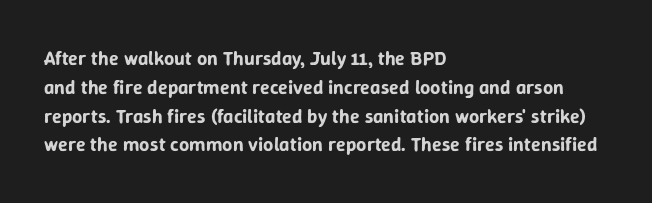
Default kerning and tracking; the words read as compact shapes. The type sits square on the baseline with zero lean. How would I describe the line gaps? Plain and ordinary. The zone under the glyphs is completely vacant. The lines are quadded left.
